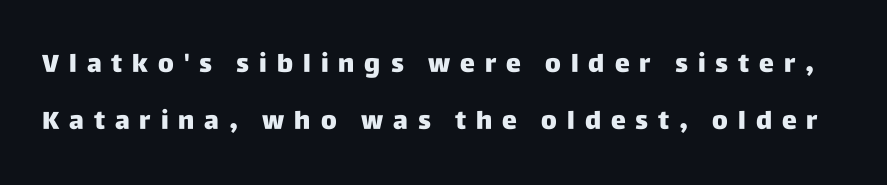
These lines were composed using upright roman letters. What's the leading like? Stretched, with rows far apart. Underline: absent. How are the letters spaced? Widely, with obvious added tracking.
